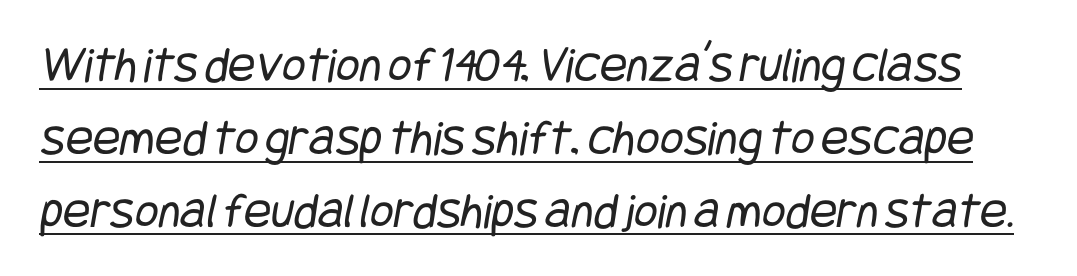
Between one letter and the next there's only the usual sliver of space. This is not heavy type; no bold has been used. Stroke terminals: plain, sans-serif. Underline: present.
